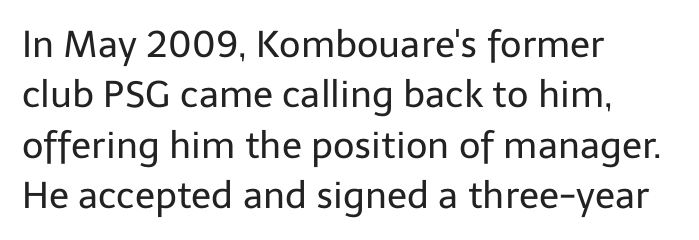
The image shows 37 px regular-weight sans-serif type, upright; set left-aligned, normal line spacing (1.36x), normal letter spacing, not underlined; low stroke contrast and a medium x-height.
